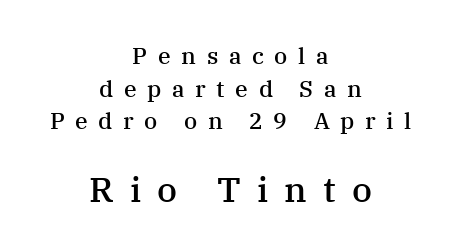
Q: Is the text bold? A: Semi-bold.
Q: Is the text italic (slanted)? A: No, it is upright.
Q: Is the typeface a serif or a sans-serif typeface? A: Serif.
Q: Is the text underlined? A: No.
Q: How is the paragraph aligned? A: Centered.
Q: Is the spacing between letters normal or unusually wide? A: Unusually wide.
Q: Is the spacing between lines tight, normal or loose? A: Normal.
Q: Which block of text is set in a larger size, the first (top) or the second (bottom)? A: The second (bottom) one.
Q: Width (condensed, normal, or wide)? A: Normal.
Q: Stroke contrast? A: Medium.
Q: x-height? A: Medium.
Q: Monospaced? A: No.
